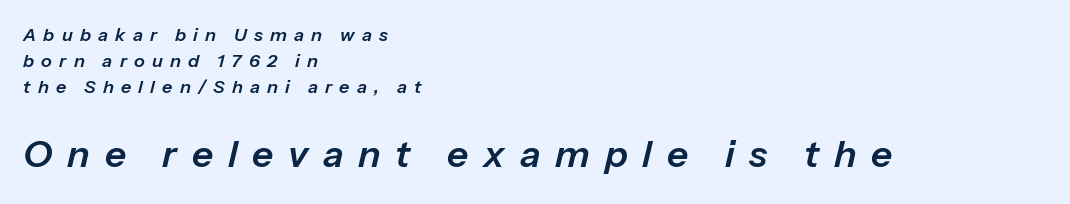
A classic flush-left, rag-right setting is used for this passage. Letter spacing: wide. Here the second block reads like a headline and the first like body copy. Designer's note — italics engaged. Each letter keeps its own natural width here, so spacing adapts to shape.
